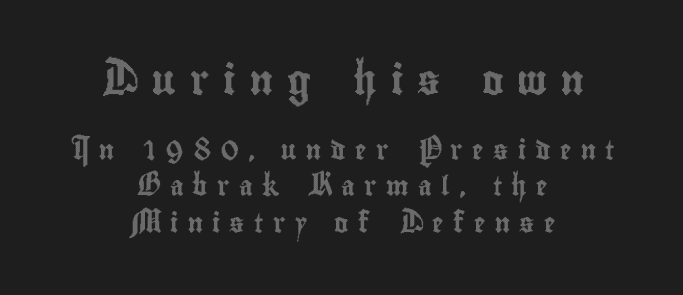
{"italic": "no", "width": "condensed", "x_height": "small", "monospaced": "no", "underline": "no", "align": "center", "line_spacing": "loose", "line_spacing_ratio": 1.92, "letter_spacing": "wide", "letter_spacing_em": 0.49, "larger_block": "first", "size_ratio": 1.53, "glyph_px": 29}
